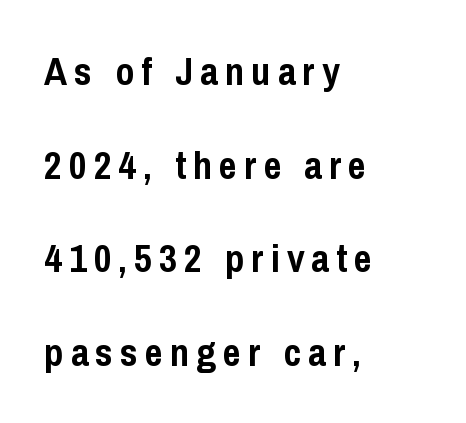
Q: Is the text bold? A: Yes.
Q: Is the text italic (slanted)? A: No, it is upright.
Q: Is the typeface a serif or a sans-serif typeface? A: Sans-serif.
Q: Is the text underlined? A: No.
Q: How is the paragraph aligned? A: Left-aligned.
Q: Is the spacing between lines tight, normal or loose? A: Loose.
Q: Width (condensed, normal, or wide)? A: Condensed.
Q: Stroke contrast? A: Low.
Q: x-height? A: Medium.
Q: Monospaced? A: No.
